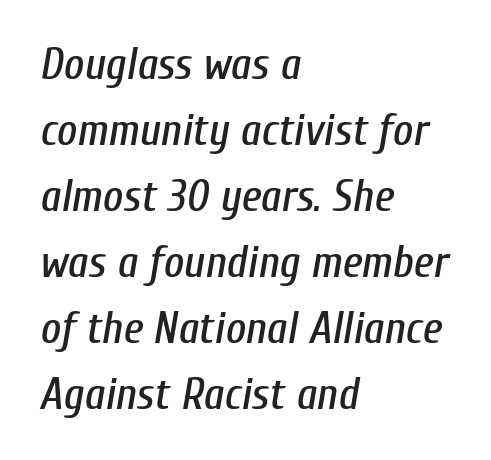
Q: Is the text italic (slanted)? A: Yes, it leans right by about 10 degrees.
Q: Is the text underlined? A: No.
Q: How is the paragraph aligned? A: Left-aligned.
Q: Is the spacing between letters normal or unusually wide? A: Normal.
Q: Is the spacing between lines tight, normal or loose? A: Normal.
Q: Width (condensed, normal, or wide)? A: Condensed.
Q: Stroke contrast? A: Low.
Q: x-height? A: Medium.
Q: Monospaced? A: No.
